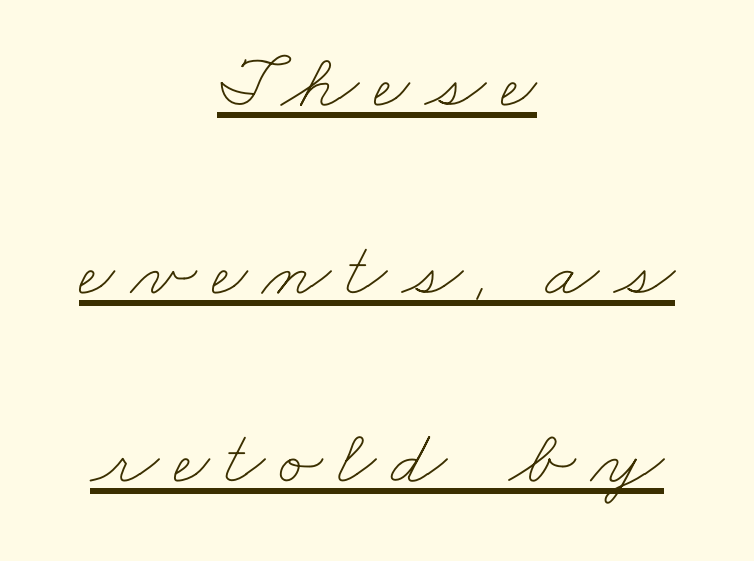
{"bold": "no", "weight": "thin", "width": "wide", "stroke_contrast": "low", "x_height": "small", "monospaced": "no", "underline": "yes", "align": "center", "line_spacing": "loose", "line_spacing_ratio": 2.38, "glyph_px": 79}
